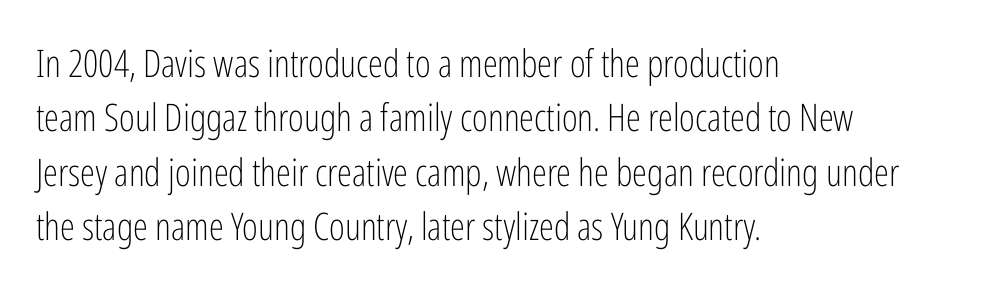
The characters display no serif detailing; their extremities are plain. Glyph-to-glyph distance matches everyday printed text. Underlining? Definitely not there. You can tell it's not italic because the verticals are truly vertical.
